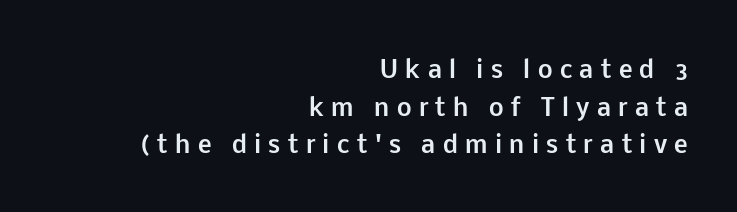
Q: Is the text bold? A: Yes.
Q: Is the text italic (slanted)? A: No, it is upright.
Q: Is the text underlined? A: No.
Q: How is the paragraph aligned? A: Right-aligned.
Q: Is the spacing between letters normal or unusually wide? A: Unusually wide.
Q: Is the spacing between lines tight, normal or loose? A: Normal.
